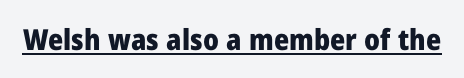
Proportional: the letters do not fall into vertical columns. A roman cut, with each character standing at attention. Students, this is bold: see how much ink each stroke carries. Is there an underline? Yes — a line sits under the letters. There is no visible air inserted between adjacent glyphs.
